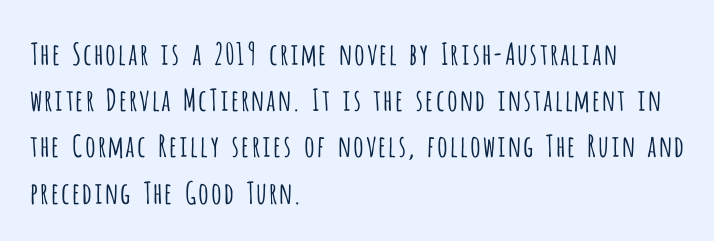
{"serif": "no", "italic": "no", "bold": "no", "weight": "light", "width": "condensed", "stroke_contrast": "low", "x_height": "large", "monospaced": "no", "underline": "no", "align": "left", "line_spacing": "normal", "line_spacing_ratio": 1.54, "letter_spacing": "normal", "letter_spacing_em": 0.0, "glyph_px": 30}
